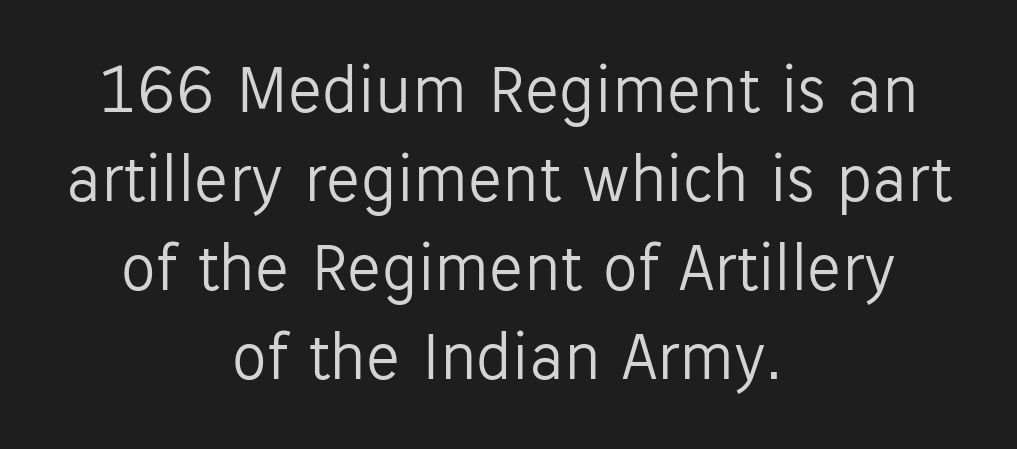
The zone under the glyphs is completely vacant. Both edges are ragged and mirror each other, which tells us the setting is centered. Is there any slant? The stems are plumb. Caption: face not bold, strokes unweighted. You can tell from the bare stems that sans-serif type was used.
